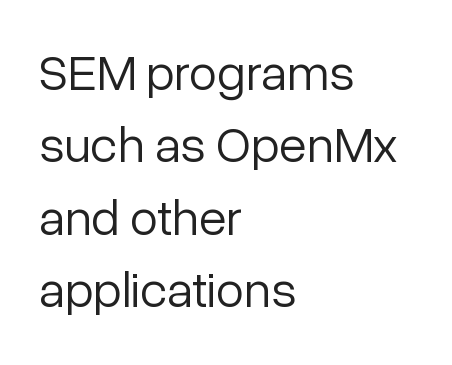
{"serif": "no", "italic": "no", "bold": "no", "weight": "light", "width": "normal", "stroke_contrast": "low", "x_height": "medium", "monospaced": "no", "underline": "no", "align": "left", "line_spacing": "normal", "line_spacing_ratio": 1.42, "letter_spacing": "normal", "letter_spacing_em": 0.0, "glyph_px": 51}
